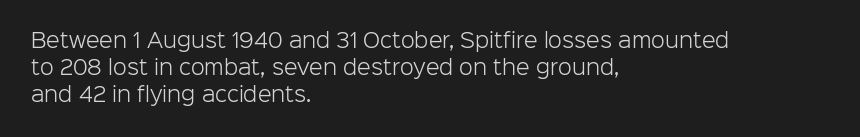
The image shows 20 px text type, upright; set left-aligned, normal line spacing (1.35x), normal letter spacing, not underlined.
